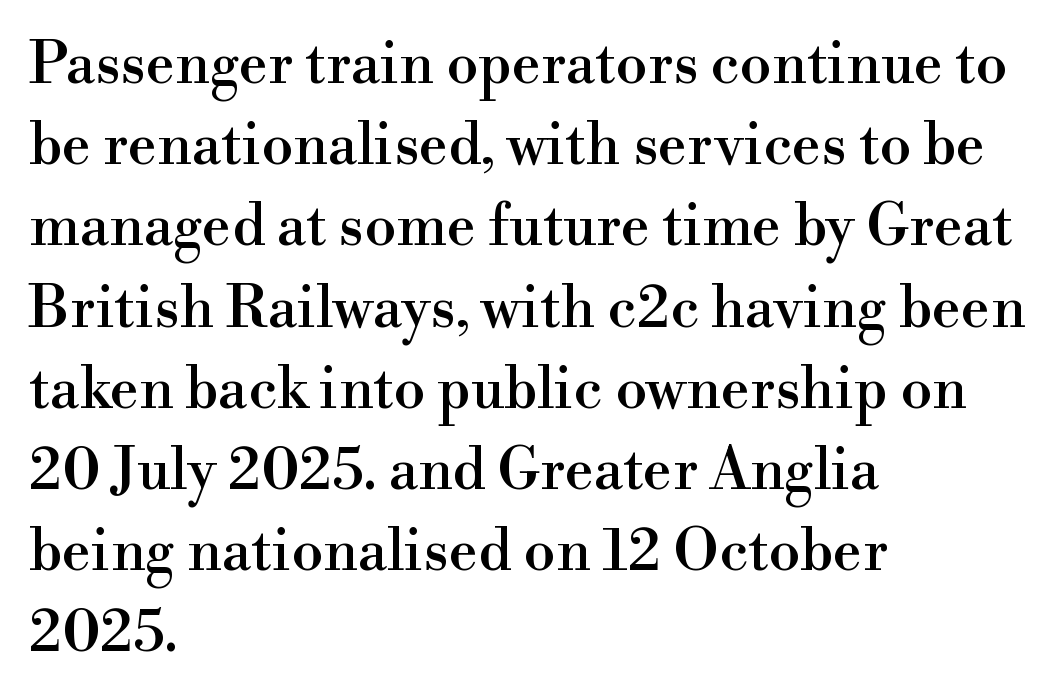
{"serif": "yes", "italic": "no", "width": "normal", "stroke_contrast": "high", "x_height": "small", "monospaced": "no", "underline": "no", "align": "left", "line_spacing": "normal", "line_spacing_ratio": 1.4, "letter_spacing": "normal", "letter_spacing_em": 0.0, "glyph_px": 58}
